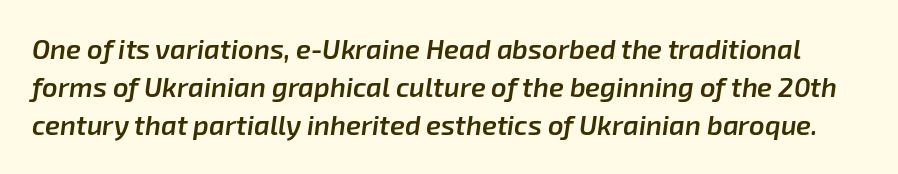
Is the type slanted? Yes — the strokes lean at a clear angle. The letters are semibold — heavier than regular but short of a full bold. Line spacing here is normal. Glyph-to-glyph distance matches everyday printed text. Has an underline been added? It has not.
